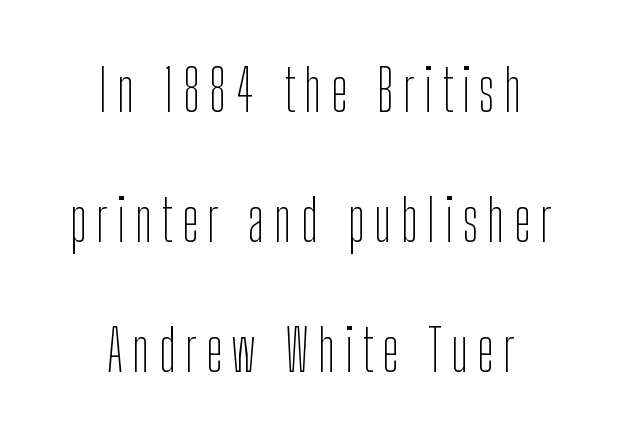
You could not count columns in this text — the font is proportionally spaced. Rows of type keep a wide berth in the vertical direction. Honestly, there is no underline to notice here at all. A student would call this center alignment; a typographer would say set centered.
